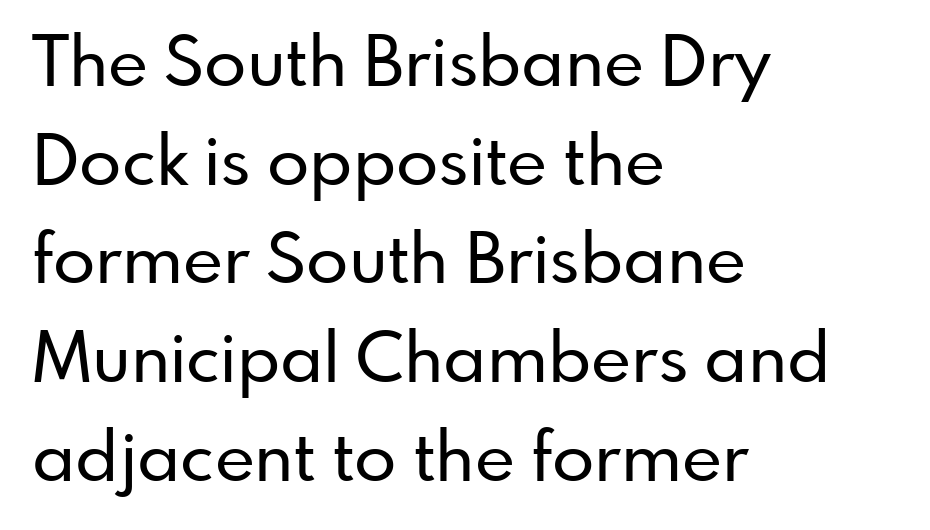
Q: Is the text italic (slanted)? A: No, it is upright.
Q: Is the typeface a serif or a sans-serif typeface? A: Sans-serif.
Q: Is the text underlined? A: No.
Q: How is the paragraph aligned? A: Left-aligned.
Q: Is the spacing between letters normal or unusually wide? A: Normal.
Q: Is the spacing between lines tight, normal or loose? A: Normal.
Q: Width (condensed, normal, or wide)? A: Normal.
Q: Stroke contrast? A: Low.
Q: x-height? A: Small.
Q: Monospaced? A: No.
